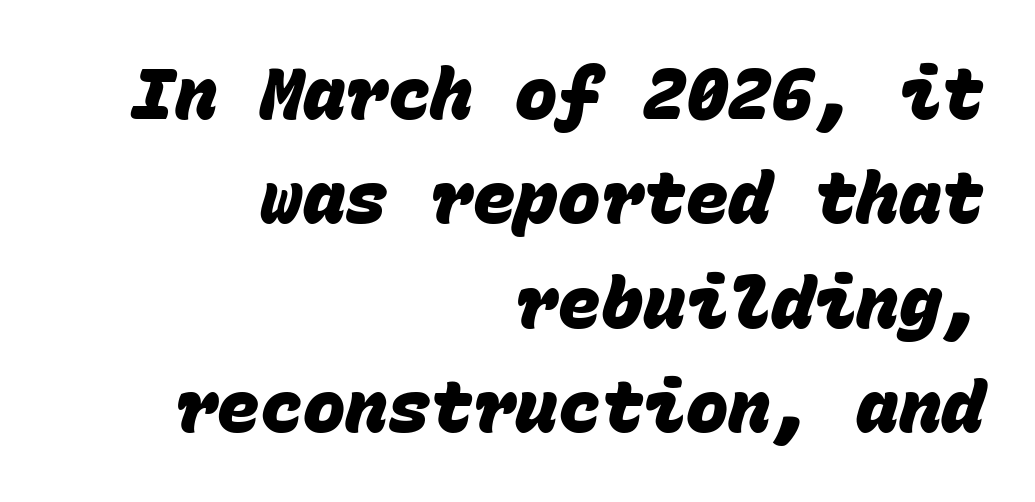
Q: Is the text bold? A: Yes.
Q: Is the typeface a serif or a sans-serif typeface? A: Sans-serif.
Q: Is the text underlined? A: No.
Q: How is the paragraph aligned? A: Right-aligned.
Q: Is the spacing between letters normal or unusually wide? A: Normal.
Q: Is the spacing between lines tight, normal or loose? A: Normal.
Q: Width (condensed, normal, or wide)? A: Normal.
Q: Stroke contrast? A: Low.
Q: x-height? A: Large.
Q: Monospaced? A: Yes.
